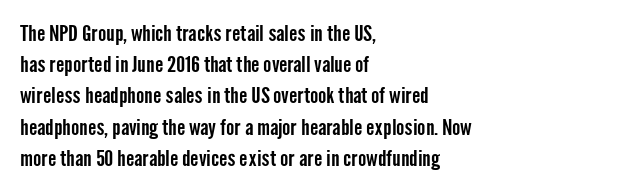
The image shows 22 px text type, upright; set left-aligned, normal line spacing (1.42x), normal letter spacing, not underlined.
